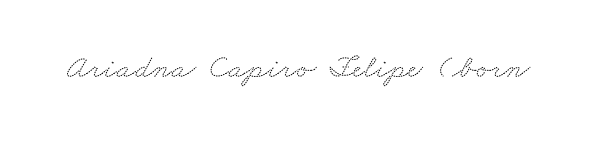
No extra tracking has been applied to these lines. Plain, unruled lines of type. Observe the serifs anchoring each vertical stroke in this sample. These lines are rendered in a variable-pitch font.
